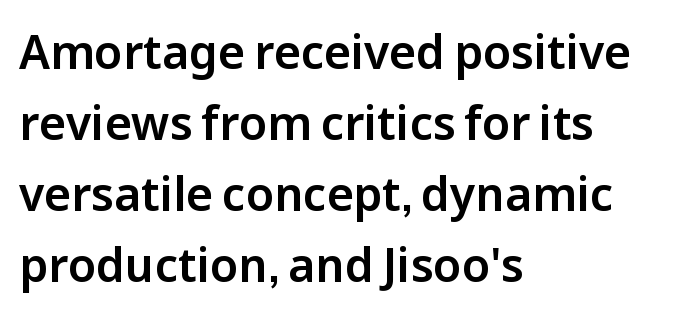
Q: Is the text italic (slanted)? A: No, it is upright.
Q: Is the typeface a serif or a sans-serif typeface? A: Sans-serif.
Q: Is the text underlined? A: No.
Q: How is the paragraph aligned? A: Left-aligned.
Q: Is the spacing between letters normal or unusually wide? A: Normal.
Q: Is the spacing between lines tight, normal or loose? A: Normal.
Q: Width (condensed, normal, or wide)? A: Normal.
Q: Stroke contrast? A: Low.
Q: x-height? A: Medium.
Q: Monospaced? A: No.
